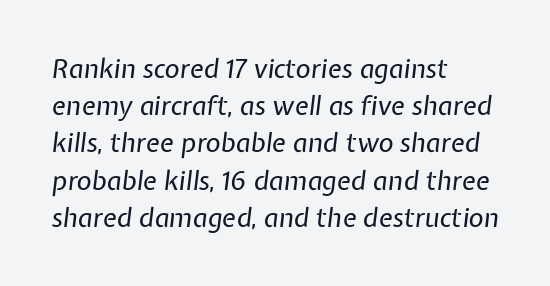
Vertically, the passage feels balanced, rows spaced as you'd expect. The strokes carry an ordinary text weight at most. Descenders hang freely into open space. The letterforms sit shoulder to shoulder at normal distance. Horizontal alignment here is leftward, the default for most running prose. The whole block is typeset with a tilt.
